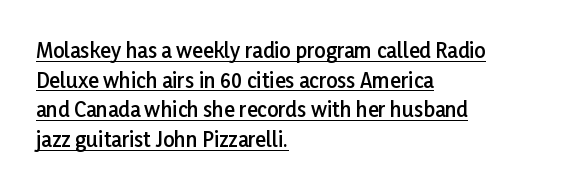
{"italic": "no", "bold": "semi", "underline": "yes", "align": "left", "line_spacing": "normal", "line_spacing_ratio": 1.48, "letter_spacing": "normal", "letter_spacing_em": 0.0, "glyph_px": 20}
